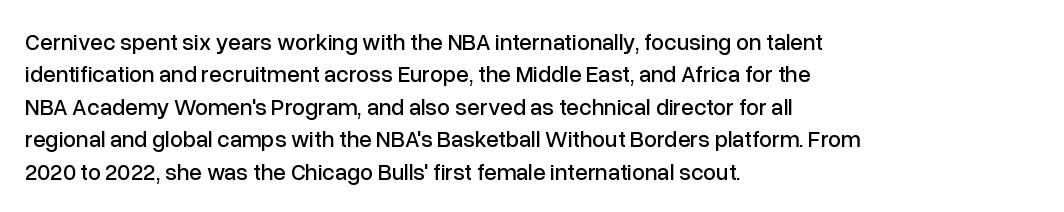
Rule under the text: the space is simply empty. Glyph-to-glyph distance matches everyday printed text. This block has exactly the height ordinary leading produces. Every character sits straight up, as roman type does. Teacher's note: observe the even left margin — that is flush-left alignment.
